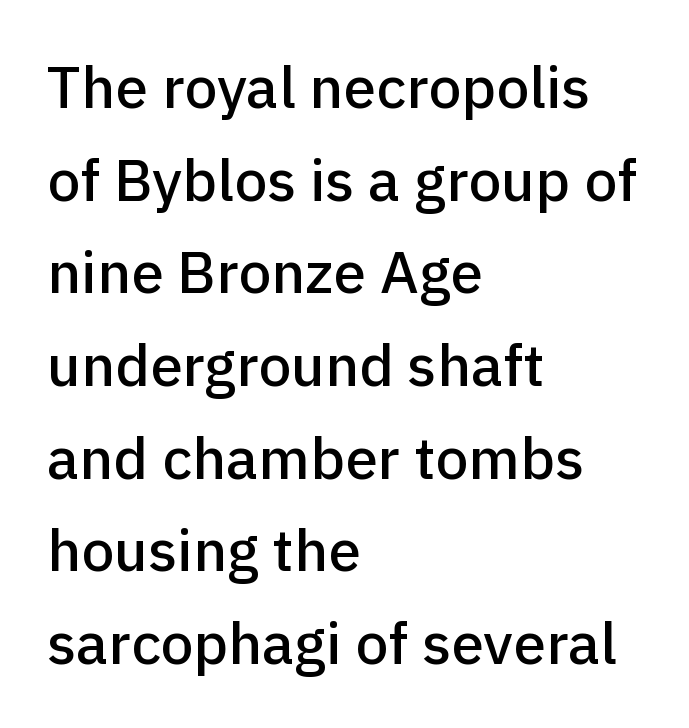
{"serif": "no", "italic": "no", "width": "normal", "stroke_contrast": "low", "x_height": "medium", "monospaced": "no", "underline": "no", "align": "left", "line_spacing": "normal", "line_spacing_ratio": 1.57, "letter_spacing": "normal", "letter_spacing_em": 0.0, "glyph_px": 59}
